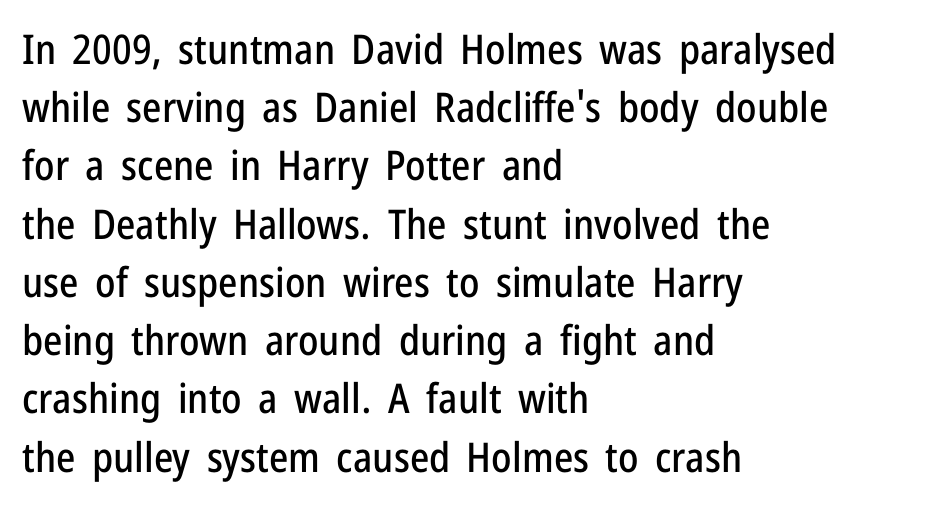
Q: Is the text italic (slanted)? A: No, it is upright.
Q: Is the typeface a serif or a sans-serif typeface? A: Sans-serif.
Q: Is the text underlined? A: No.
Q: How is the paragraph aligned? A: Left-aligned.
Q: Is the spacing between letters normal or unusually wide? A: Normal.
Q: Is the spacing between lines tight, normal or loose? A: Normal.
Q: Width (condensed, normal, or wide)? A: Condensed.
Q: Stroke contrast? A: Low.
Q: x-height? A: Medium.
Q: Monospaced? A: No.
